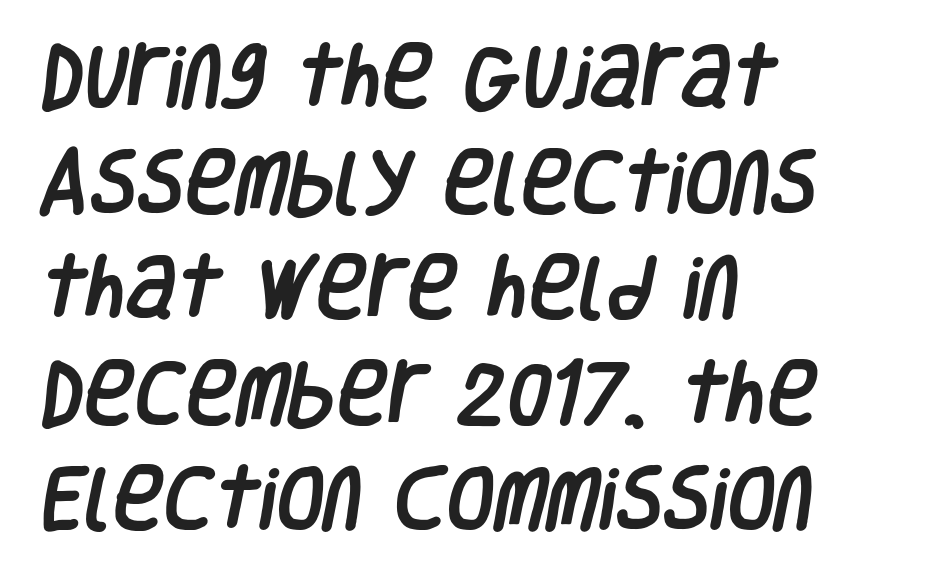
The image shows 69 px condensed sans-serif type; set left-aligned, normal line spacing (1.53x), normal letter spacing, not underlined; low stroke contrast and a large x-height.
